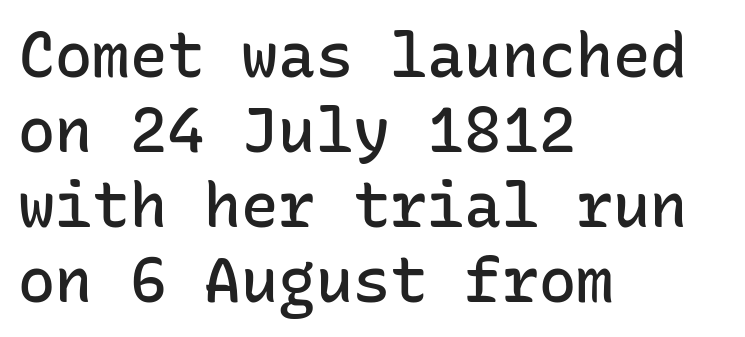
The image shows 62 px semibold sans-serif type, upright, monospaced; set left-aligned, line spacing 1.21x, normal letter spacing, not underlined; low stroke contrast and a medium x-height.
